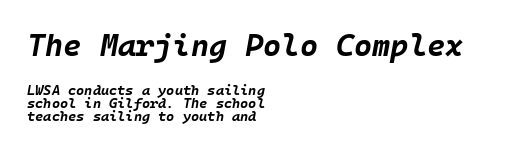
The image shows 31 px bold type, italic (leaning right); set left-aligned, tight line spacing (0.96x), normal letter spacing, not underlined; the first (top) block is 2.21x larger; low stroke contrast and a large x-height.
